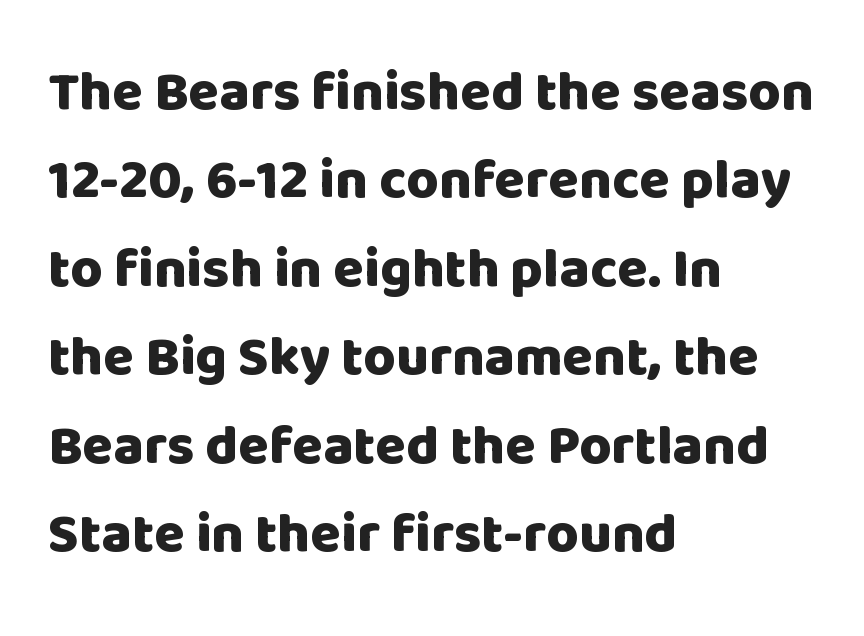
I'd call this a sans setting — the letters go barefoot. Layout note: lines flush left. One glance says typical: line gaps are just what's usual. Check under the words: just untouched page. Pretty heavy lettering here — definitely bold. Upright lettering throughout.
